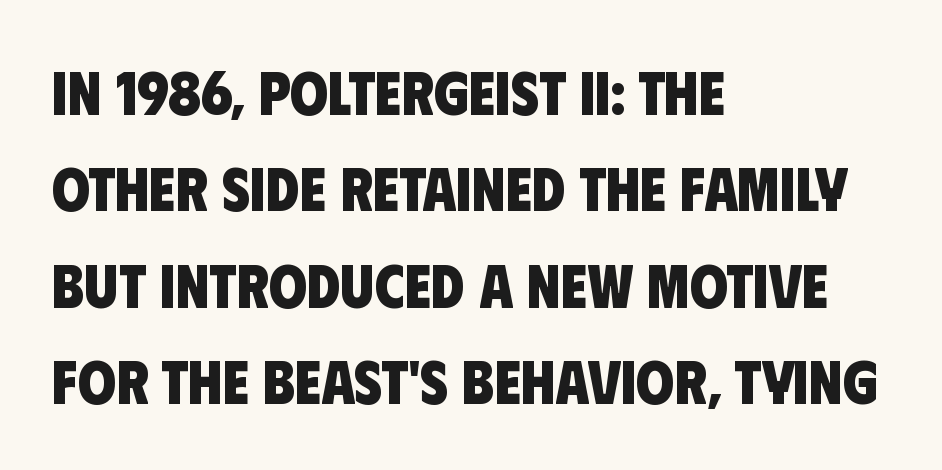
The rendering uses natural spacing where letterforms have individual widths. Leading: standard. Students, this is bold: see how much ink each stroke carries. The area under the type is left untouched. The rag falls on the right side of this text block. Observe the ordinary spacing: letters are neighbours, not strangers.
